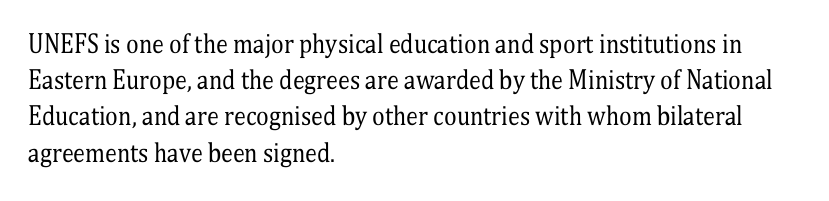
The image shows 24 px text type, upright; set left-aligned, normal line spacing (1.51x), normal letter spacing, not underlined.
